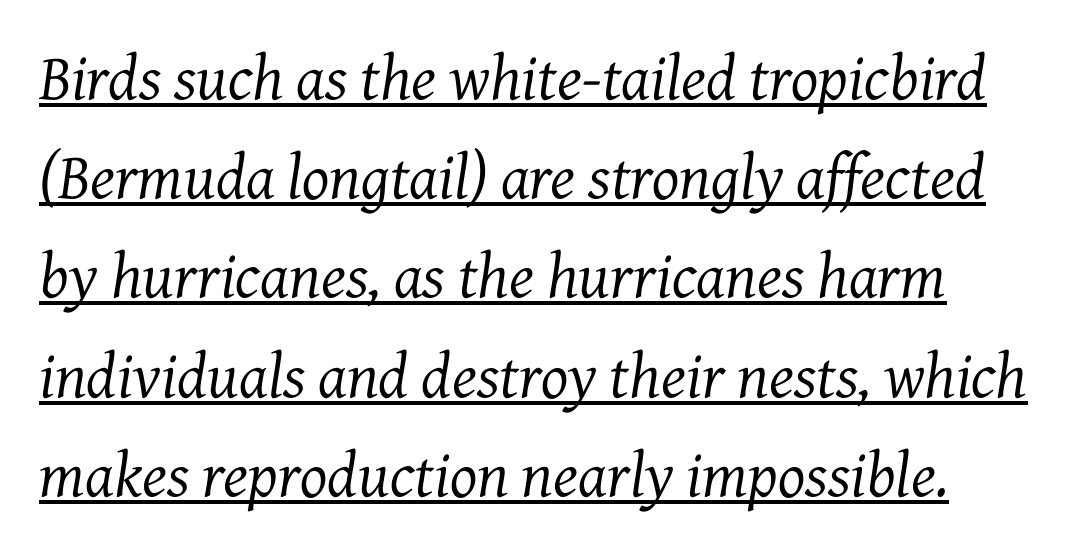
{"serif": "yes", "italic": "yes", "lean": "right", "slant_degrees": 7, "bold": "no", "weight": "regular", "width": "normal", "stroke_contrast": "medium", "x_height": "medium", "monospaced": "no", "underline": "yes", "line_spacing": "normal", "line_spacing_ratio": 1.55, "letter_spacing": "normal", "letter_spacing_em": 0.0, "glyph_px": 64}
